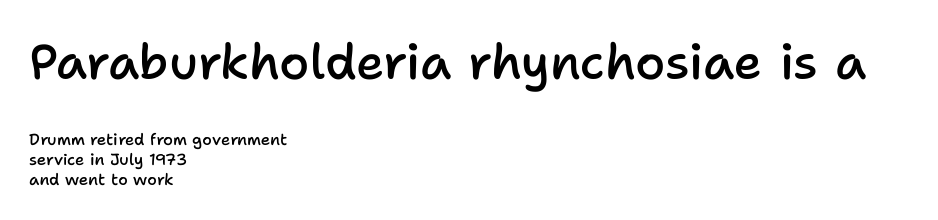
Q: Is the text bold? A: Semi-bold.
Q: Is the text italic (slanted)? A: No, it is upright.
Q: Is the typeface a serif or a sans-serif typeface? A: Sans-serif.
Q: Is the text underlined? A: No.
Q: How is the paragraph aligned? A: Left-aligned.
Q: Is the spacing between letters normal or unusually wide? A: Normal.
Q: Which block of text is set in a larger size, the first (top) or the second (bottom)? A: The first (top) one.
Q: Width (condensed, normal, or wide)? A: Normal.
Q: Stroke contrast? A: Low.
Q: x-height? A: Medium.
Q: Monospaced? A: No.
